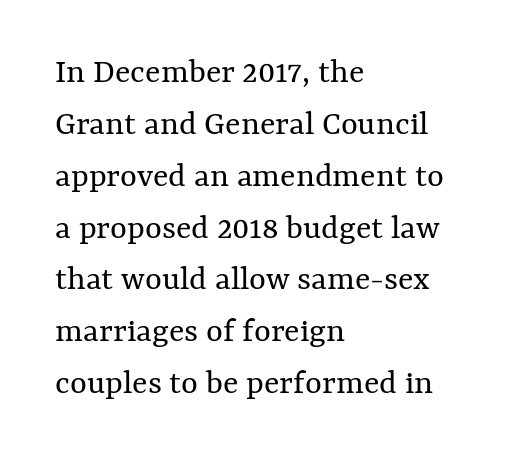
Bare-footed words on every line. The rag falls on the right side of this text block. Notice how the stems are strictly vertical — no italics here. One glance says typical: line gaps are just what's usual. Tracking here is standard; glyphs follow each other at the usual distance. Weight: in the light-to-regular range.
